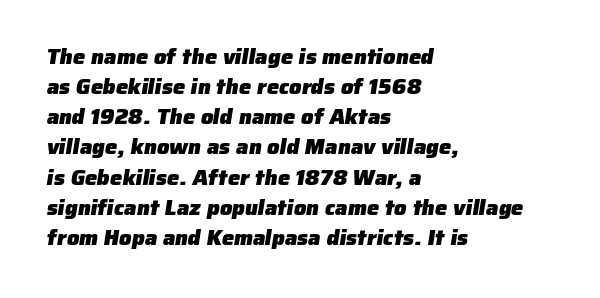
This rendering uses left alignment, leaving the right contour irregular. These words are printed bold, with thick strokes throughout. Honestly, there is no underline to notice here at all. Spacing between characters is what you'd get straight out of the box. Normally led — the rows are evenly, conventionally spaced.
